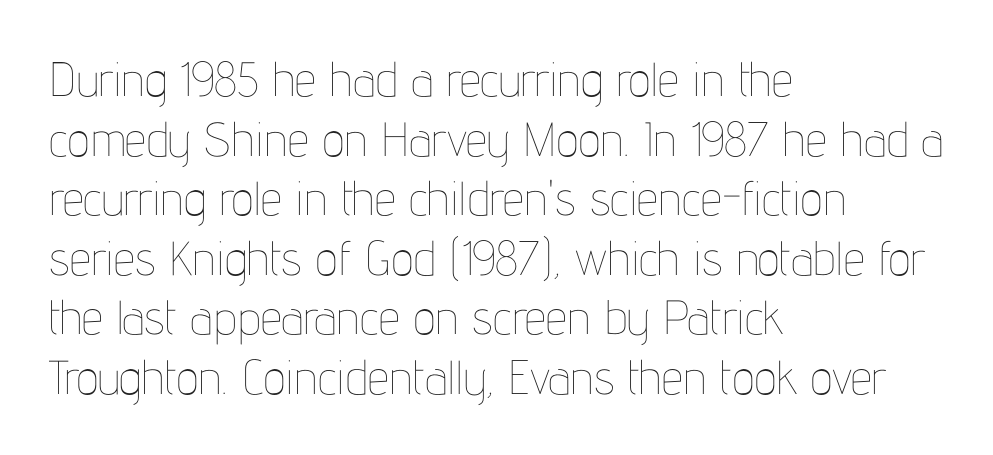
This rendering features lettering with no underline. Typeset ragged right — the left edge is the straight one. Is the type heavy? It reads as light-to-regular instead. Posture: straight, roman, zero tilt.
